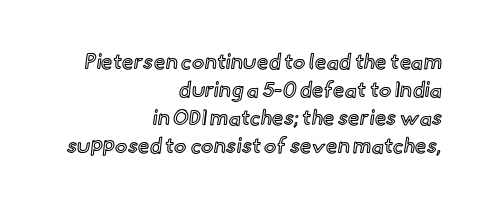
The image shows 21 px text type; set right-aligned, normal line spacing (1.34x), normal letter spacing, not underlined.
